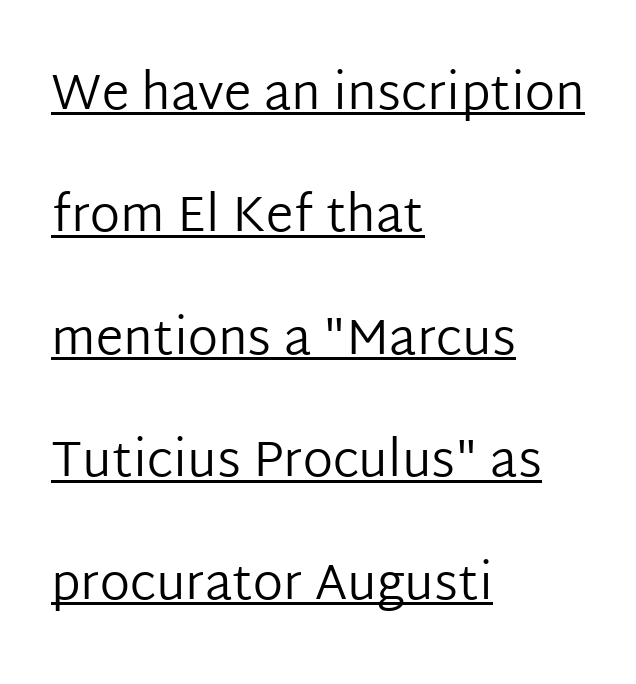
Q: Is the text bold? A: No.
Q: Is the text italic (slanted)? A: No, it is upright.
Q: Is the typeface a serif or a sans-serif typeface? A: Sans-serif.
Q: Is the text underlined? A: Yes.
Q: How is the paragraph aligned? A: Left-aligned.
Q: Is the spacing between letters normal or unusually wide? A: Normal.
Q: Is the spacing between lines tight, normal or loose? A: Loose.
Q: Width (condensed, normal, or wide)? A: Normal.
Q: Stroke contrast? A: Low.
Q: x-height? A: Medium.
Q: Monospaced? A: No.
